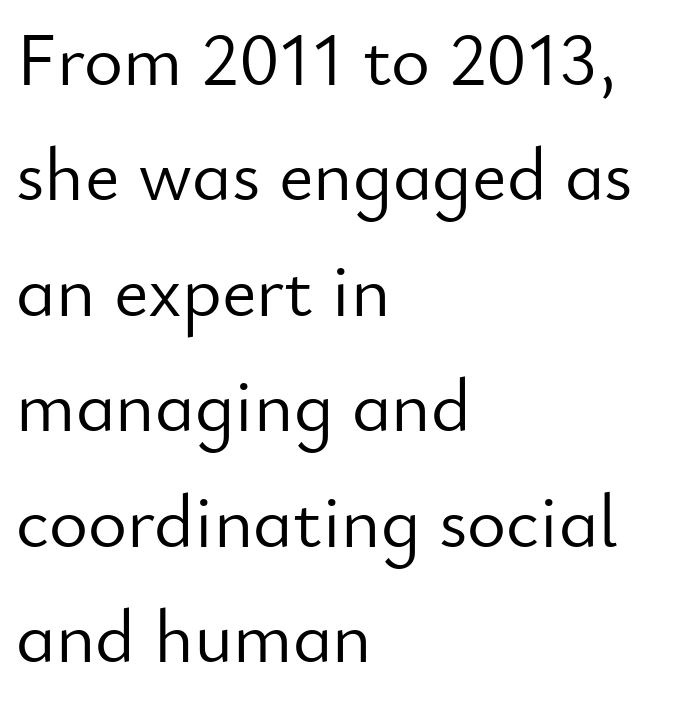
The image shows 75 px light sans-serif type, upright; set left-aligned, normal line spacing (1.54x), normal letter spacing, not underlined; low stroke contrast and a small x-height.
